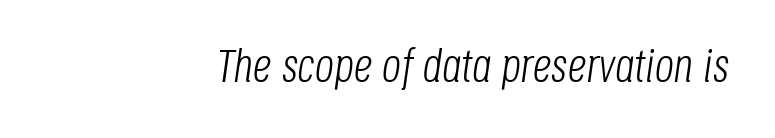
Is this a fixed-width face? No — the glyphs have proportional, varying widths. Posture: slanted. The strokes carry an ordinary text weight at most. Glyph-to-glyph distance matches everyday printed text. Descenders hang freely into open space.
